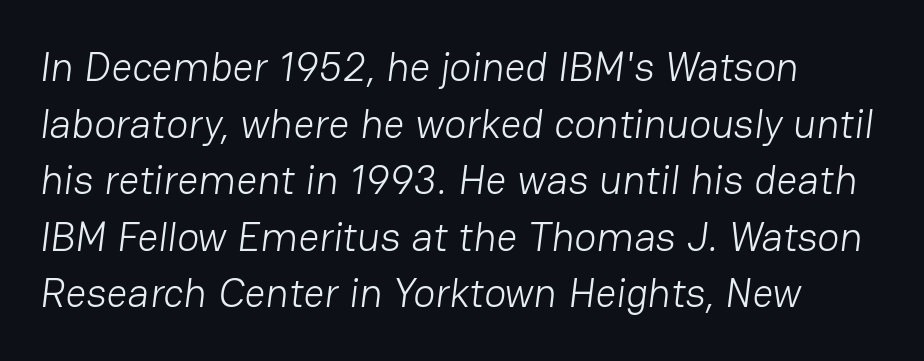
Rows of type keep a routine distance in the vertical direction. Spacing verdict: proportional, widths tailored to each character. This sample uses a sans-serif face. This is not heavy type; no bold has been used.
